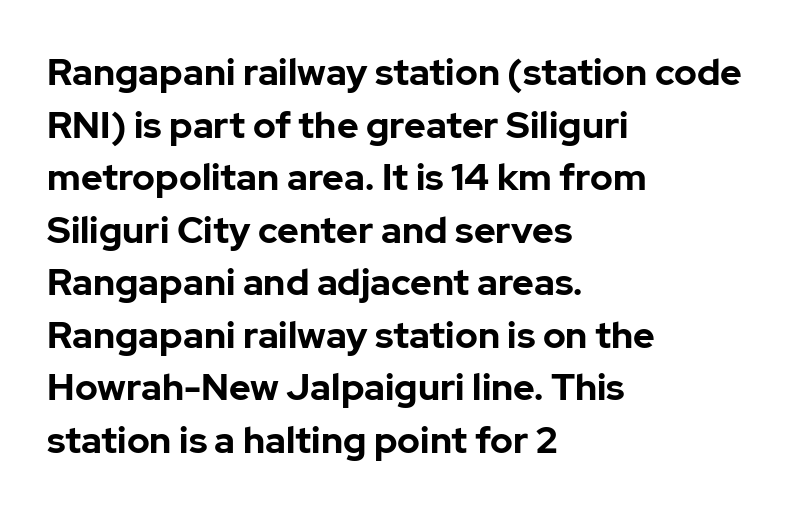
{"serif": "no", "italic": "no", "bold": "yes", "weight": "bold", "width": "normal", "stroke_contrast": "low", "x_height": "medium", "monospaced": "no", "underline": "no", "align": "left", "line_spacing": "normal", "line_spacing_ratio": 1.42, "letter_spacing": "normal", "letter_spacing_em": 0.0, "glyph_px": 37}
